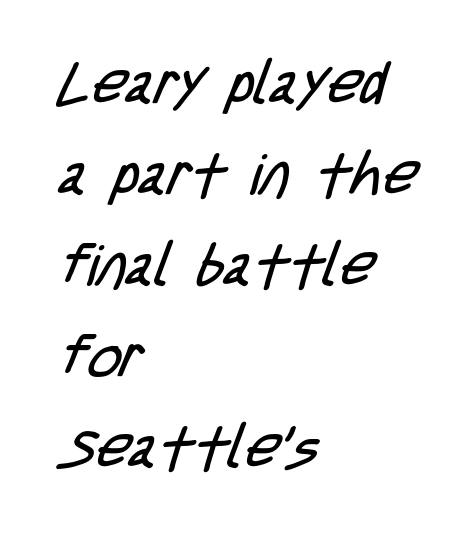
Q: Is the text bold? A: No.
Q: Is the typeface a serif or a sans-serif typeface? A: Sans-serif.
Q: Is the text underlined? A: No.
Q: How is the paragraph aligned? A: Left-aligned.
Q: Is the spacing between letters normal or unusually wide? A: Normal.
Q: Is the spacing between lines tight, normal or loose? A: Normal.
Q: Width (condensed, normal, or wide)? A: Condensed.
Q: Stroke contrast? A: Low.
Q: x-height? A: Large.
Q: Monospaced? A: No.
